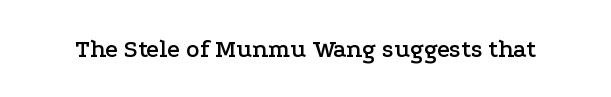
If you drew a line through each stem, it would be perfectly vertical. Characters follow at the spacing the type designer built in. The words here are not underlined.
